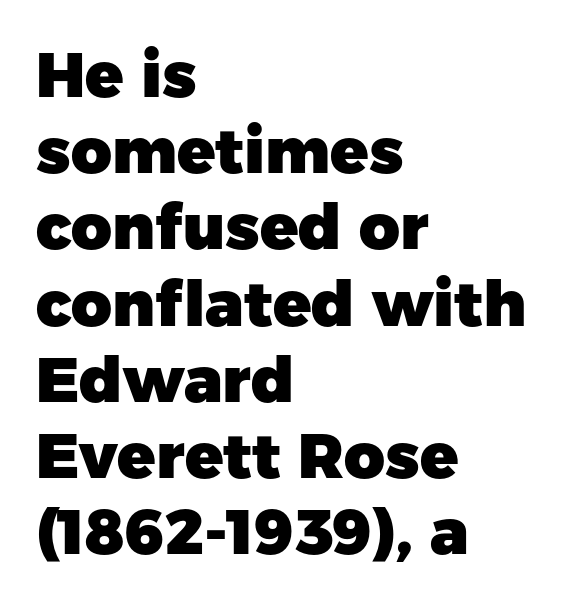
{"serif": "no", "italic": "no", "bold": "yes", "weight": "heavy", "width": "normal", "stroke_contrast": "low", "x_height": "medium", "monospaced": "no", "underline": "no", "align": "left", "line_spacing_ratio": 1.21, "letter_spacing": "normal", "letter_spacing_em": 0.0, "glyph_px": 63}
